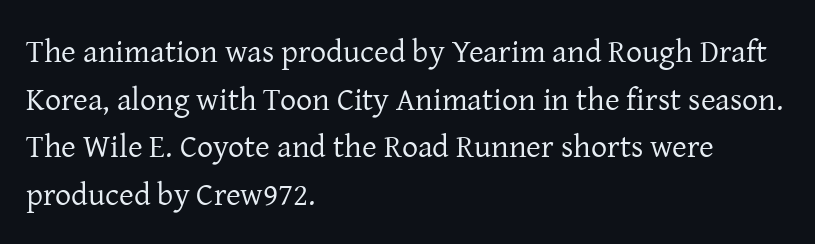
{"serif": "yes", "italic": "no", "bold": "no", "weight": "regular", "width": "normal", "stroke_contrast": "low", "x_height": "medium", "monospaced": "no", "underline": "no", "align": "left", "line_spacing": "normal", "line_spacing_ratio": 1.49, "letter_spacing": "normal", "letter_spacing_em": 0.0, "glyph_px": 32}
